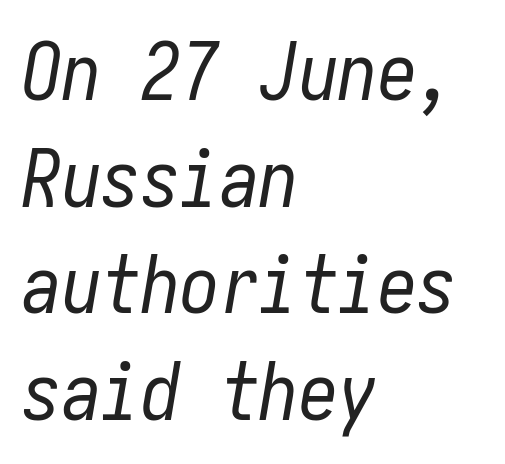
Is there much room between lines? A standard amount, neither cramped nor airy. The specimen omits any rule beneath the text block's lines. Each stroke keeps to a modest, everyday thickness or less. Nobody touched the tracking dial on this one.
